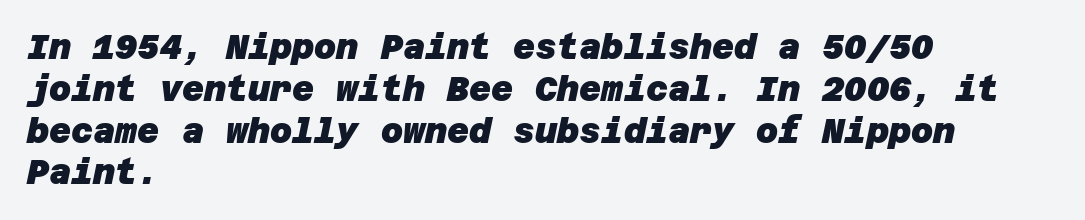
Q: Is the text bold? A: Yes.
Q: Is the typeface a serif or a sans-serif typeface? A: Sans-serif.
Q: Is the text underlined? A: No.
Q: How is the paragraph aligned? A: Left-aligned.
Q: Is the spacing between letters normal or unusually wide? A: Normal.
Q: Width (condensed, normal, or wide)? A: Normal.
Q: Stroke contrast? A: Low.
Q: x-height? A: Large.
